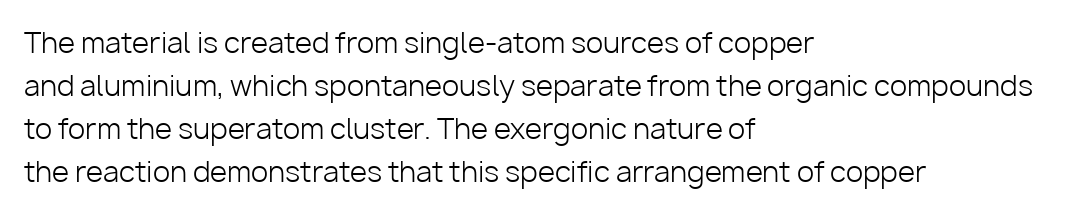
{"serif": "no", "italic": "no", "bold": "no", "weight": "light", "width": "normal", "stroke_contrast": "low", "x_height": "medium", "monospaced": "no", "underline": "no", "align": "left", "line_spacing": "normal", "line_spacing_ratio": 1.53, "letter_spacing": "normal", "letter_spacing_em": 0.0, "glyph_px": 28}
